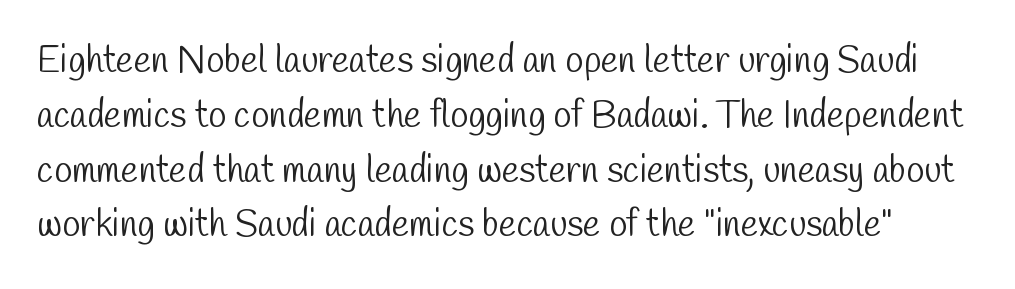
{"serif": "no", "bold": "no", "weight": "light", "width": "condensed", "stroke_contrast": "low", "x_height": "medium", "monospaced": "no", "underline": "no", "line_spacing": "normal", "line_spacing_ratio": 1.48, "letter_spacing": "normal", "letter_spacing_em": 0.0, "glyph_px": 37}
